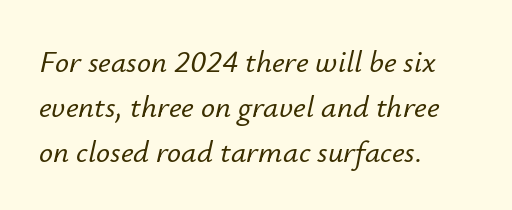
{"italic": "yes", "lean": "right", "slant_degrees": 12, "width": "normal", "stroke_contrast": "low", "x_height": "small", "monospaced": "no", "underline": "no", "align": "left", "line_spacing": "normal", "line_spacing_ratio": 1.45, "letter_spacing": "normal", "letter_spacing_em": 0.0, "glyph_px": 31}
